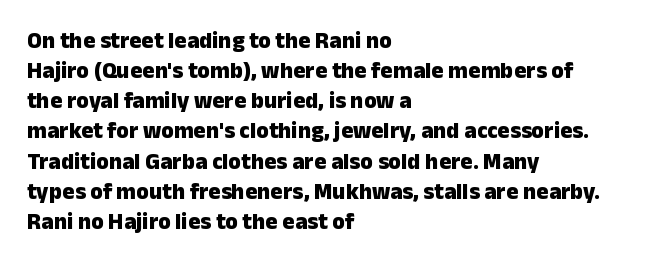
Does extra space separate the letters? No, they use regular spacing. The passage is arranged the way most books set body copy — flush left. Successive baselines arrive at the customary interval. Posture: upright roman. Is the type bold? Yes — the strokes are clearly thick and heavy.
